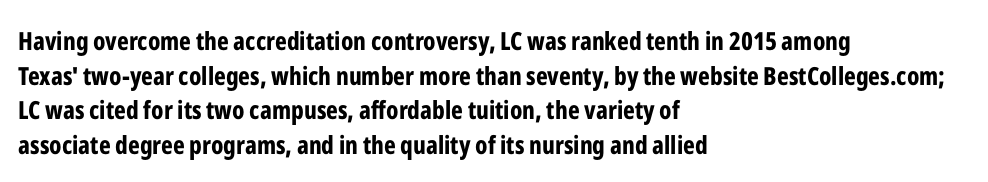
The type sits square on the baseline with zero lean. Summary of weight: heavy, a full bold. Rule under the text: the space is simply empty. Is the letter spacing exaggerated? No — it looks like the ordinary default.
